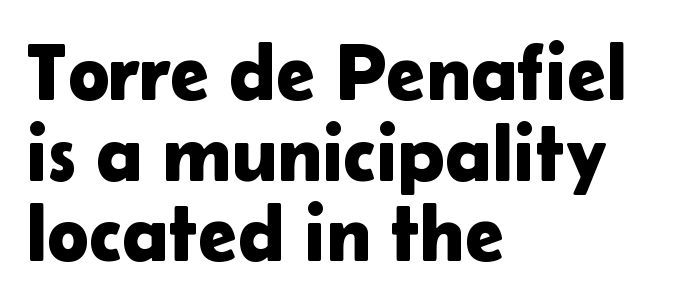
Q: Is the text italic (slanted)? A: No, it is upright.
Q: Is the typeface a serif or a sans-serif typeface? A: Sans-serif.
Q: Is the text underlined? A: No.
Q: How is the paragraph aligned? A: Left-aligned.
Q: Is the spacing between letters normal or unusually wide? A: Normal.
Q: Is the spacing between lines tight, normal or loose? A: Tight.
Q: Width (condensed, normal, or wide)? A: Normal.
Q: Stroke contrast? A: Low.
Q: x-height? A: Medium.
Q: Monospaced? A: No.
